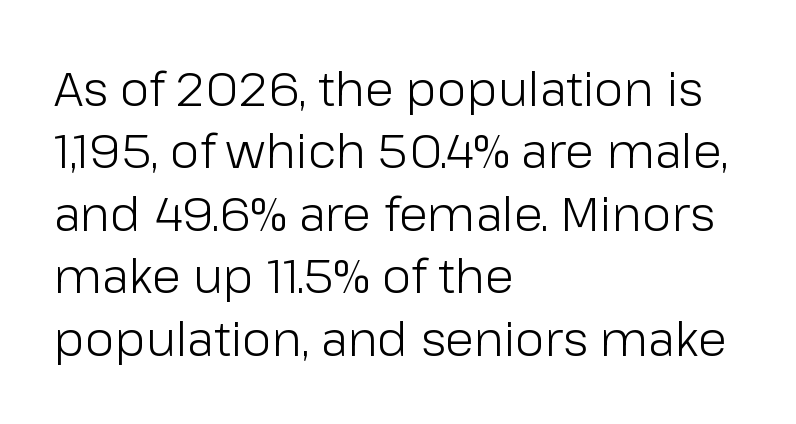
Nothing unusual about the tracking: characters are spaced as the font intends. Note: no serifs on the glyphs. The lines sit at an ordinary, default distance from one another. In CSS terms this would be text-align: left. The face used here is proportionally spaced, like ordinary book or web type.
